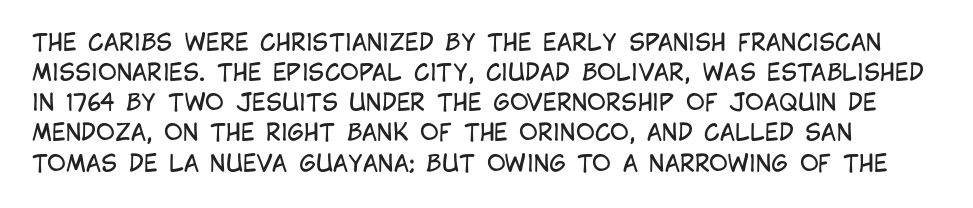
Q: Is the text bold? A: No.
Q: Is the text italic (slanted)? A: No, it is upright.
Q: Is the text underlined? A: No.
Q: Is the spacing between letters normal or unusually wide? A: Normal.
Q: Is the spacing between lines tight, normal or loose? A: Normal.
